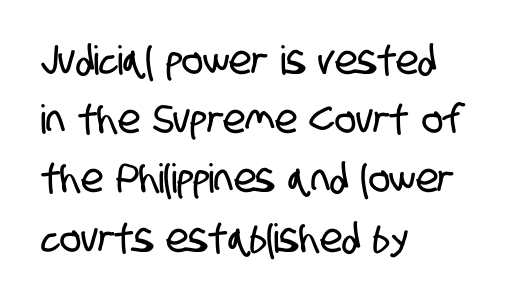
Q: Is the typeface a serif or a sans-serif typeface? A: Sans-serif.
Q: Is the text underlined? A: No.
Q: How is the paragraph aligned? A: Left-aligned.
Q: Is the spacing between letters normal or unusually wide? A: Normal.
Q: Is the spacing between lines tight, normal or loose? A: Normal.
Q: Width (condensed, normal, or wide)? A: Condensed.
Q: Stroke contrast? A: Low.
Q: x-height? A: Large.
Q: Monospaced? A: No.
